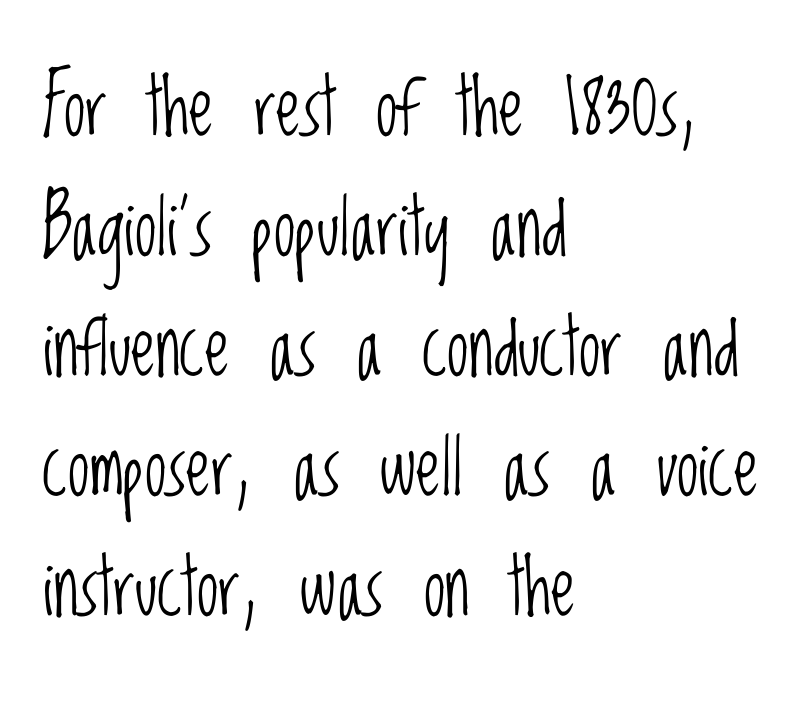
The image shows 78 px light, condensed sans-serif type, upright; set left-aligned, normal line spacing (1.54x), normal letter spacing, not underlined; low stroke contrast and a large x-height.
